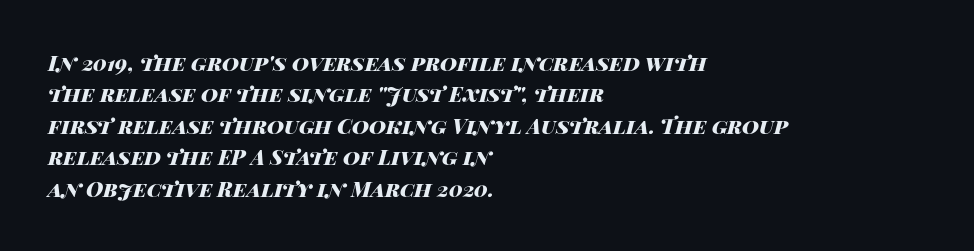
Clear beneath every line of the passage. Short and long lines alike share a common starting point at left. Heft: maximum for text — a bold. One glance says typical: line gaps are just what's usual. Compared with typical body copy, the letter spacing here is the same.
